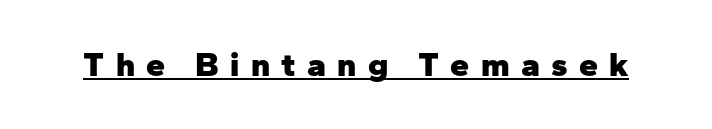
{"serif": "no", "italic": "no", "bold": "yes", "weight": "heavy", "width": "normal", "stroke_contrast": "low", "x_height": "medium", "monospaced": "no", "underline": "yes", "letter_spacing": "wide", "letter_spacing_em": 0.33, "glyph_px": 34}
